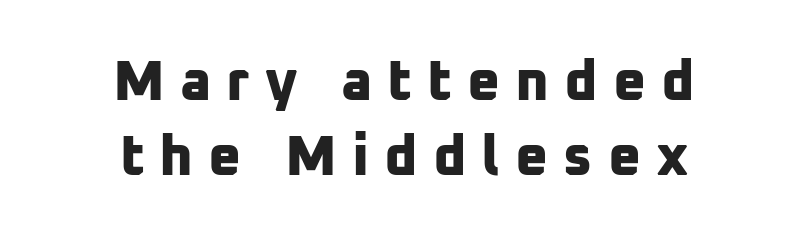
Short and long lines alike share a common midpoint. The designer went with a sans here, leaving each stem footless. A bare baseline throughout the passage. Honestly, the letter spacing is so wide it's the main thing you notice. You'd pick this weight for a headline — it's a proper bold. Think of a printed novel: that variable character pitch is what you see here.
